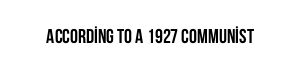
The image shows 20 px bold type, upright; set normal letter spacing, not underlined.
